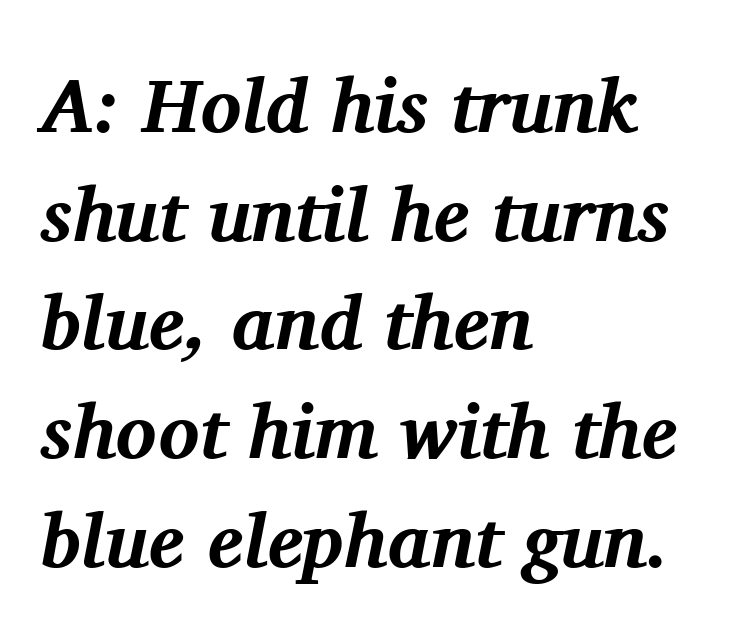
Typesetter's note: full bold, strokes at maximum text heaviness. Tracking value appears to be zero — textbook default spacing. The space beneath each line is pristine and unruled. Slanted lettering throughout. Looks like regular typesetting: each glyph gets only the width it needs. Line beginnings align vertically; line endings do not.
